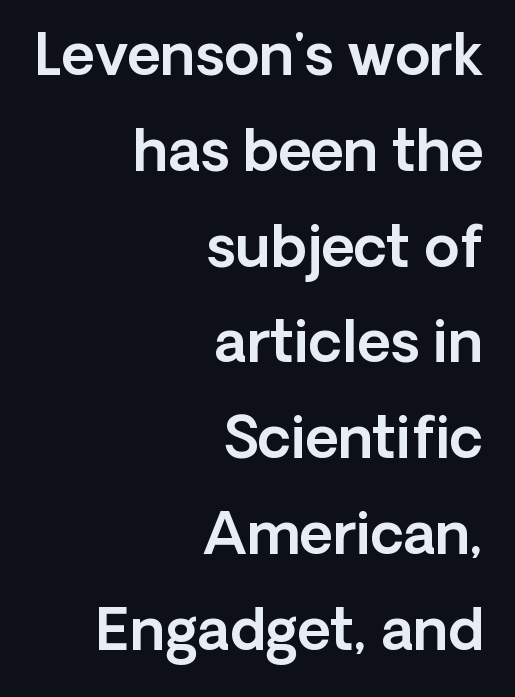
Character widths vary here, with narrow letters taking less room than wide ones. The lettering holds an erect, upright posture throughout. Look at the bottom of the vertical strokes: they stop flat, with no serifs. What's the leading like? Ordinary, nothing unusual. Every row of glyphs terminates at an identical x-position on the right. The glyphs are unaccompanied by any horizontal stroke below them.
